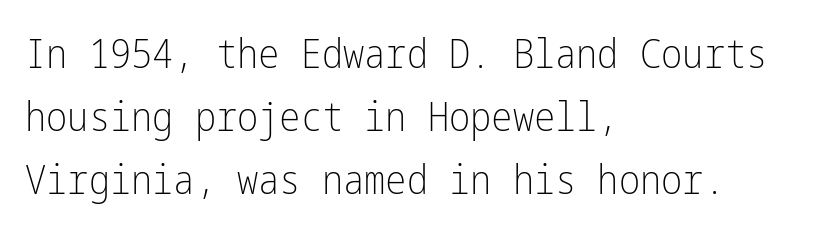
Q: Is the text bold? A: No.
Q: Is the text italic (slanted)? A: No, it is upright.
Q: Is the typeface a serif or a sans-serif typeface? A: Sans-serif.
Q: Is the text underlined? A: No.
Q: How is the paragraph aligned? A: Left-aligned.
Q: Is the spacing between letters normal or unusually wide? A: Normal.
Q: Is the spacing between lines tight, normal or loose? A: Normal.
Q: Width (condensed, normal, or wide)? A: Condensed.
Q: Stroke contrast? A: Low.
Q: x-height? A: Medium.
